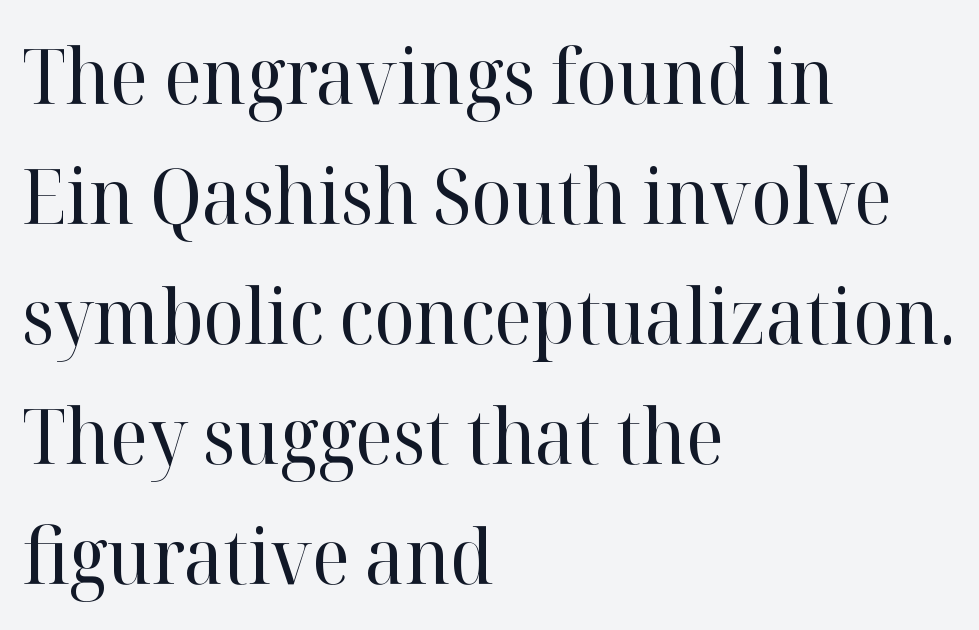
Summary of vertical rhythm: regular, with standard interline spacing. I'd call this a serif setting — the letters wear small feet. The passage shown is typed in a proportional face where columns would drift. Heaviness? Minimal to ordinary, like unemphasized prose.
